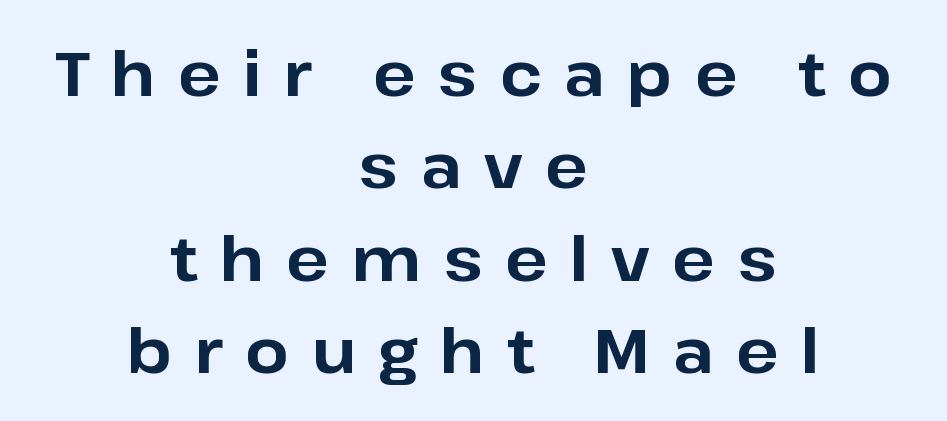
{"serif": "no", "italic": "no", "bold": "yes", "weight": "bold", "width": "normal", "stroke_contrast": "low", "x_height": "medium", "monospaced": "no", "underline": "no", "align": "center", "line_spacing": "normal", "line_spacing_ratio": 1.49, "letter_spacing": "wide", "letter_spacing_em": 0.36, "glyph_px": 62}
